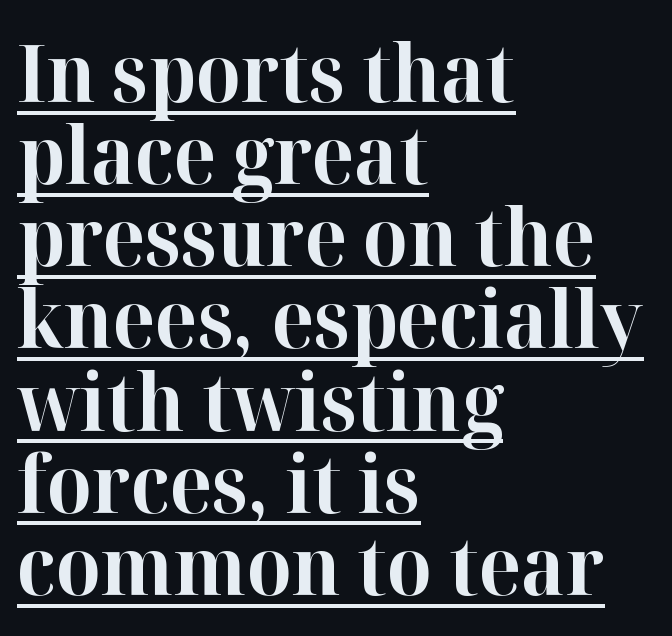
Casual observation: everything's shoved over to the left. Do the characters align in a grid? No, the font is proportional. You can tell from the footed stems that serif type was used. How heavy is the stroke? Heavy — this is a bold. In terms of letterspacing, this is plain default setting.
